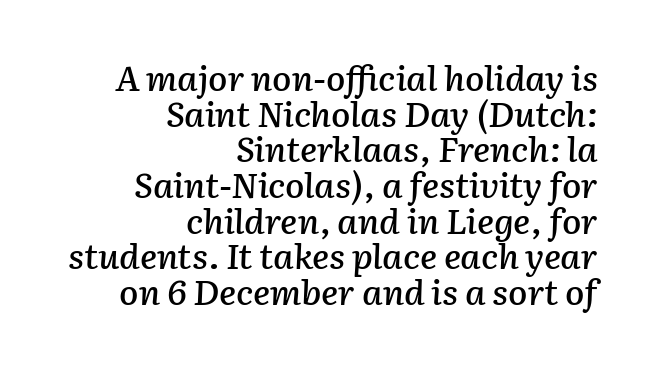
Q: Is the text italic (slanted)? A: Yes, it leans right by about 2 degrees.
Q: Is the text underlined? A: No.
Q: How is the paragraph aligned? A: Right-aligned.
Q: Is the spacing between letters normal or unusually wide? A: Normal.
Q: Is the spacing between lines tight, normal or loose? A: Tight.
Q: Width (condensed, normal, or wide)? A: Normal.
Q: Stroke contrast? A: Low.
Q: x-height? A: Medium.
Q: Monospaced? A: No.
